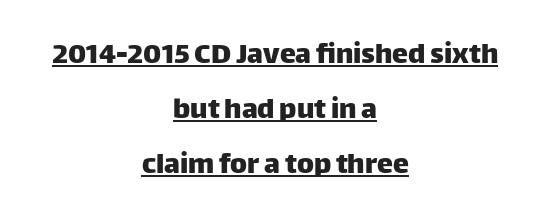
The designer went with a sans here, leaving each stem footless. Descenders here cross a horizontal rule under the line. A student would call this center alignment; a typographer would say set centered. The font's upright variant was chosen for this text.
